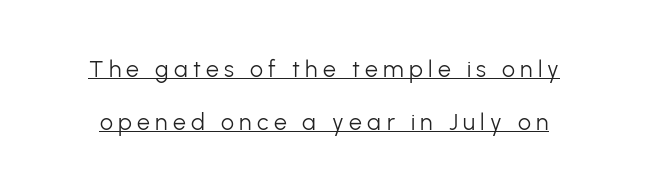
Q: Is the text bold? A: No.
Q: Is the text italic (slanted)? A: No, it is upright.
Q: Is the text underlined? A: Yes.
Q: Is the spacing between letters normal or unusually wide? A: Unusually wide.
Q: Is the spacing between lines tight, normal or loose? A: Loose.
